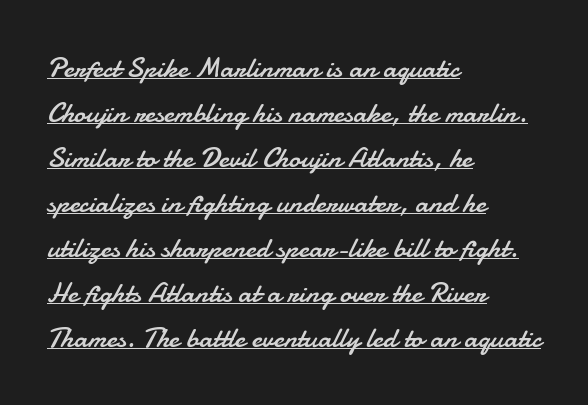
Q: Is the text bold? A: No.
Q: Is the text italic (slanted)? A: Yes.
Q: Is the typeface a serif or a sans-serif typeface? A: Sans-serif.
Q: Is the text underlined? A: Yes.
Q: How is the paragraph aligned? A: Left-aligned.
Q: Is the spacing between letters normal or unusually wide? A: Normal.
Q: Is the spacing between lines tight, normal or loose? A: Normal.
Q: Width (condensed, normal, or wide)? A: Normal.
Q: Stroke contrast? A: Low.
Q: x-height? A: Small.
Q: Monospaced? A: No.
